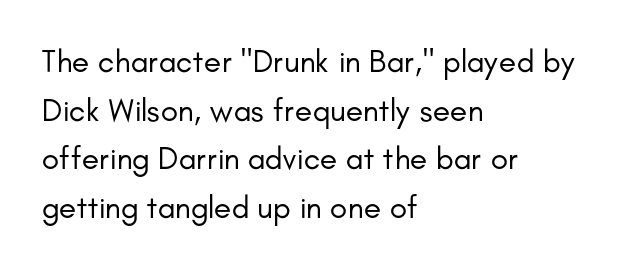
{"serif": "no", "italic": "no", "bold": "no", "weight": "regular", "width": "normal", "stroke_contrast": "low", "x_height": "small", "monospaced": "no", "underline": "no", "align": "left", "line_spacing": "normal", "line_spacing_ratio": 1.52, "letter_spacing": "normal", "letter_spacing_em": 0.0, "glyph_px": 32}
